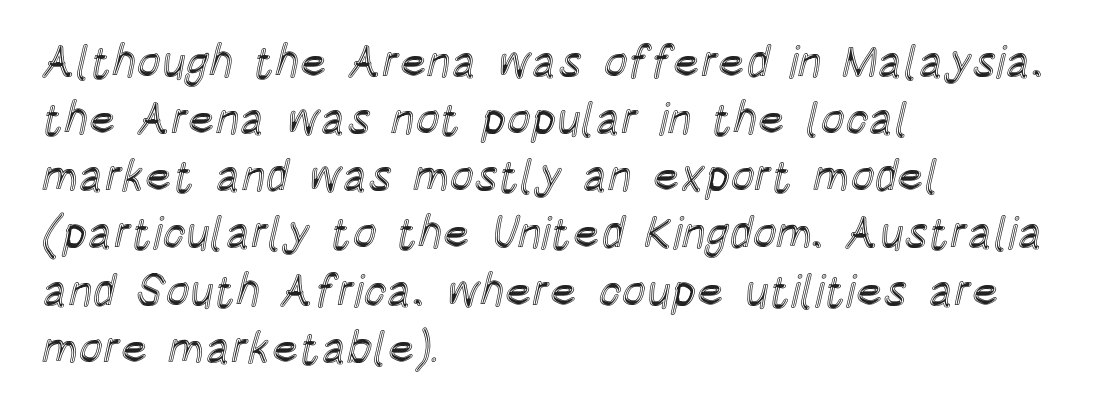
The image shows 45 px condensed type; set left-aligned, normal line spacing (1.27x), normal letter spacing, not underlined; a large x-height.
